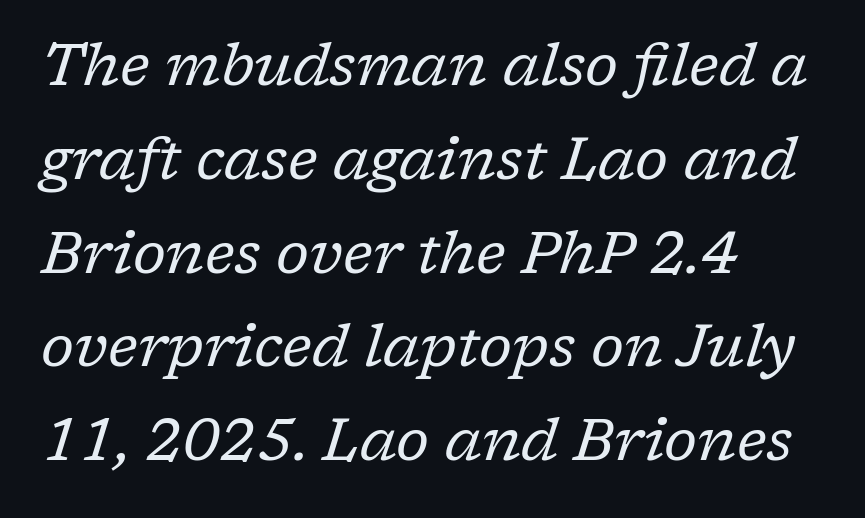
Q: Is the text bold? A: No.
Q: Is the text italic (slanted)? A: Yes, it leans right by about 17 degrees.
Q: Is the typeface a serif or a sans-serif typeface? A: Serif.
Q: Is the text underlined? A: No.
Q: How is the paragraph aligned? A: Left-aligned.
Q: Is the spacing between letters normal or unusually wide? A: Normal.
Q: Is the spacing between lines tight, normal or loose? A: Normal.
Q: Width (condensed, normal, or wide)? A: Normal.
Q: Stroke contrast? A: Low.
Q: x-height? A: Medium.
Q: Monospaced? A: No.
